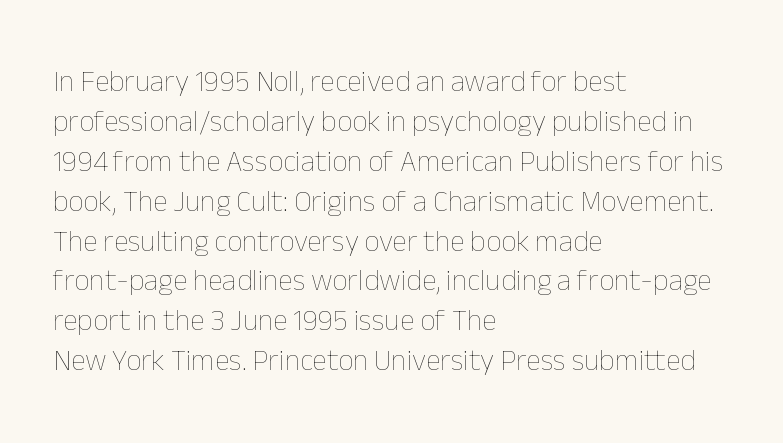
{"italic": "no", "bold": "no", "weight": "thin", "width": "normal", "stroke_contrast": "low", "x_height": "medium", "monospaced": "no", "underline": "no", "align": "left", "line_spacing": "normal", "line_spacing_ratio": 1.33, "letter_spacing": "normal", "letter_spacing_em": 0.0, "glyph_px": 30}
